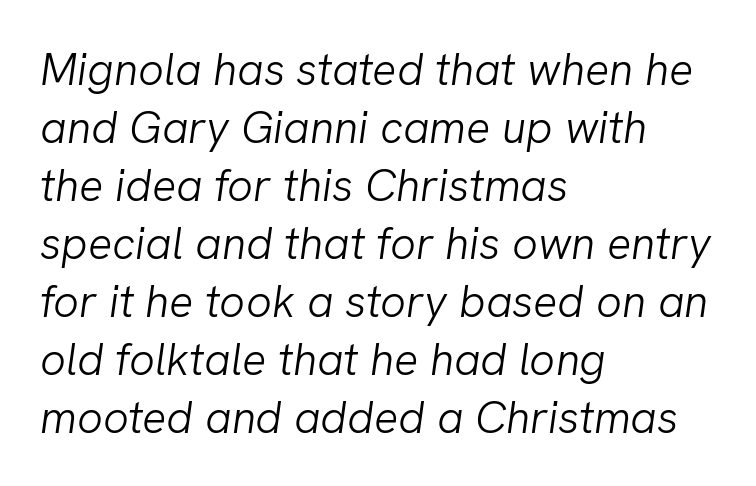
The image shows 45 px light type, italic (leaning right); set left-aligned, normal line spacing (1.29x), normal letter spacing, not underlined; low stroke contrast and a medium x-height.
